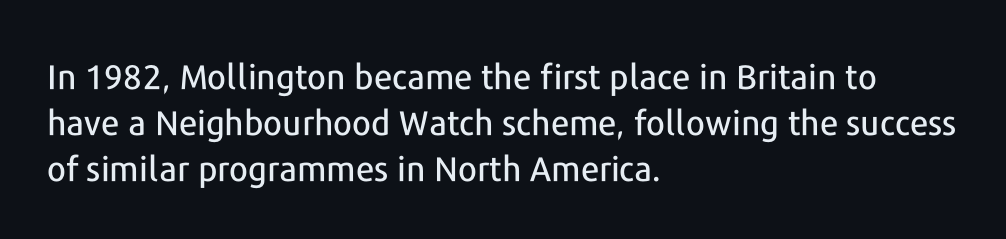
{"serif": "no", "italic": "no", "width": "normal", "stroke_contrast": "low", "x_height": "medium", "monospaced": "no", "underline": "no", "align": "left", "line_spacing": "normal", "line_spacing_ratio": 1.35, "letter_spacing": "normal", "letter_spacing_em": 0.0, "glyph_px": 34}
